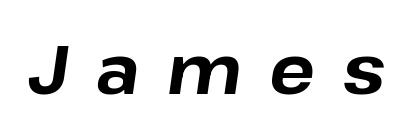
{"italic": "yes", "lean": "right", "slant_degrees": 8, "bold": "yes", "weight": "bold", "width": "normal", "stroke_contrast": "low", "x_height": "medium", "monospaced": "no", "underline": "no", "letter_spacing": "wide", "letter_spacing_em": 0.4, "glyph_px": 68}
